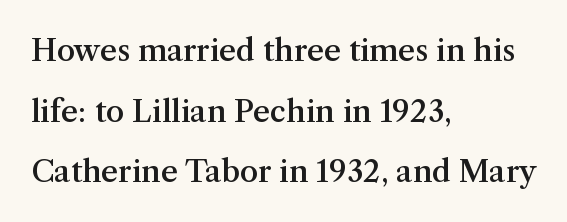
{"serif": "yes", "italic": "no", "bold": "semi", "weight": "semibold", "width": "normal", "stroke_contrast": "medium", "x_height": "medium", "monospaced": "no", "underline": "no", "align": "left", "line_spacing": "loose", "line_spacing_ratio": 2.02, "letter_spacing": "normal", "letter_spacing_em": 0.0, "glyph_px": 30}
